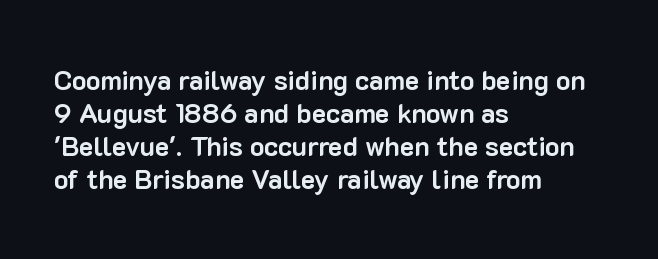
Words float on clear page, feet unadorned. Does the lettering tilt? It doesn't — this is upright. Visually the block forms a straight wall on the left and a jagged coastline on the right. These words are printed bold, with thick strokes throughout. Characters follow at the spacing the type designer built in.
